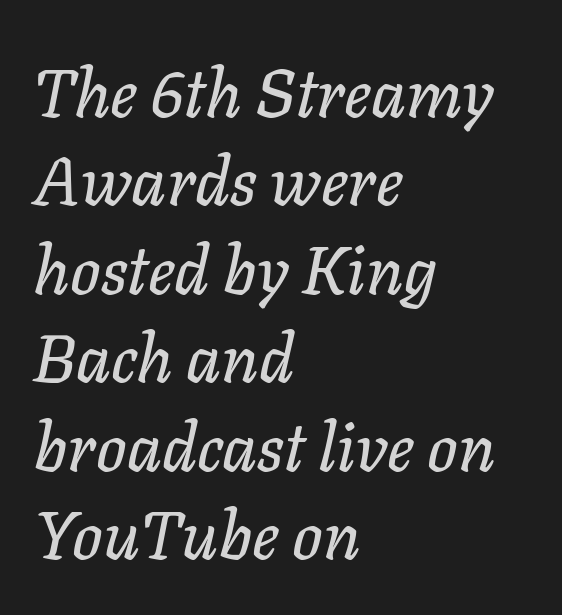
Q: Is the text italic (slanted)? A: Yes, it leans right by about 11 degrees.
Q: Is the text underlined? A: No.
Q: How is the paragraph aligned? A: Left-aligned.
Q: Is the spacing between letters normal or unusually wide? A: Normal.
Q: Is the spacing between lines tight, normal or loose? A: Normal.
Q: Width (condensed, normal, or wide)? A: Normal.
Q: Stroke contrast? A: Low.
Q: x-height? A: Medium.
Q: Monospaced? A: No.
